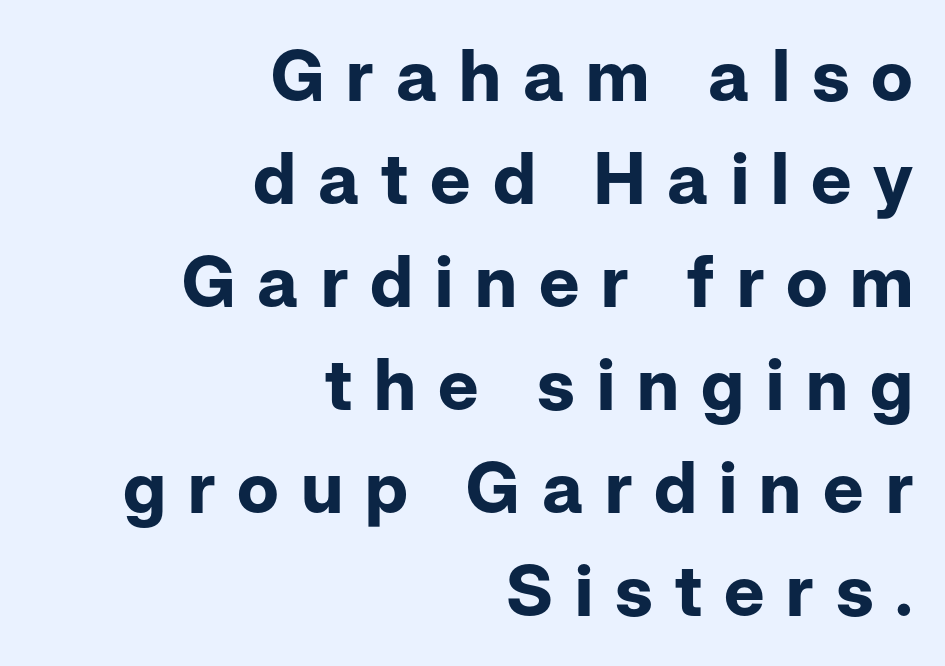
Typographically, this falls in the sans-serif category. Display-style spreading of the glyphs; the letterfit is very open. Think of a printed novel: that variable character pitch is what you see here. Alignment: flush right.
